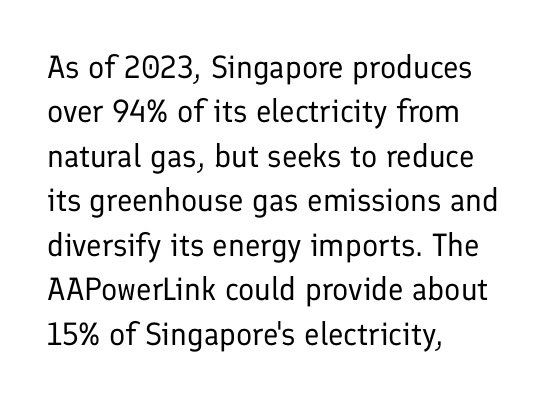
Q: Is the text bold? A: No.
Q: Is the text italic (slanted)? A: No, it is upright.
Q: Is the typeface a serif or a sans-serif typeface? A: Sans-serif.
Q: Is the text underlined? A: No.
Q: How is the paragraph aligned? A: Left-aligned.
Q: Is the spacing between letters normal or unusually wide? A: Normal.
Q: Is the spacing between lines tight, normal or loose? A: Normal.
Q: Width (condensed, normal, or wide)? A: Normal.
Q: Stroke contrast? A: Low.
Q: x-height? A: Medium.
Q: Monospaced? A: No.
